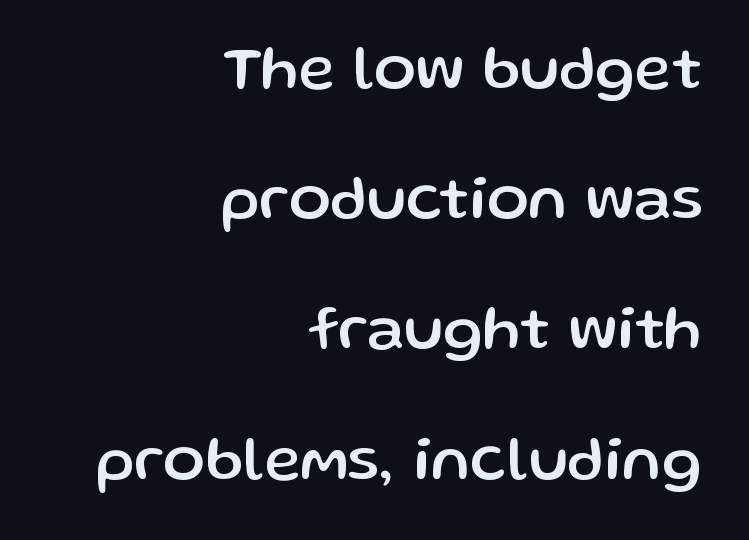
Whoever set this chose breathing room over compactness in the vertical rhythm. Varying glyph widths throughout — classic text-font behaviour. Examine the stroke ends and you'll find no serifs. Quick note: not italic, upright.
